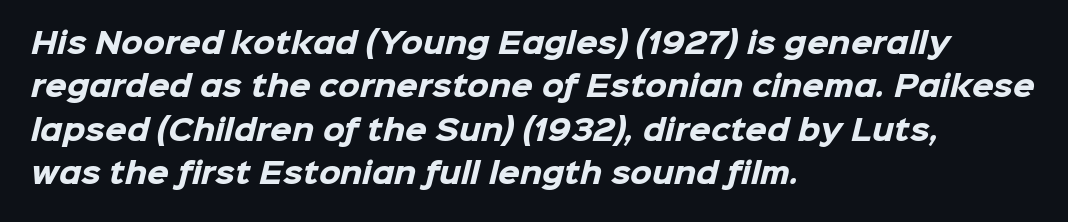
Proportional: the letters do not fall into vertical columns. Here the glyphs are tracked normally, forming tight word shapes. Bare-footed words on every line. The text was rendered using a sans face with plain stroke endings. The face used here has the dense, thick strokes of a bold.
